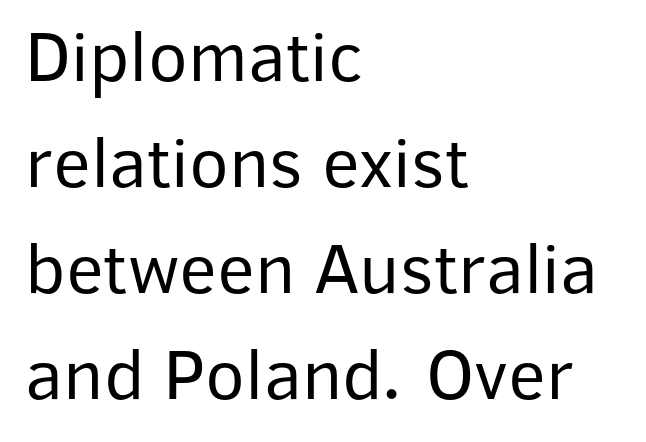
The image shows 73 px regular-weight sans-serif type, upright; set left-aligned, normal line spacing (1.45x), normal letter spacing, not underlined; low stroke contrast and a medium x-height.
